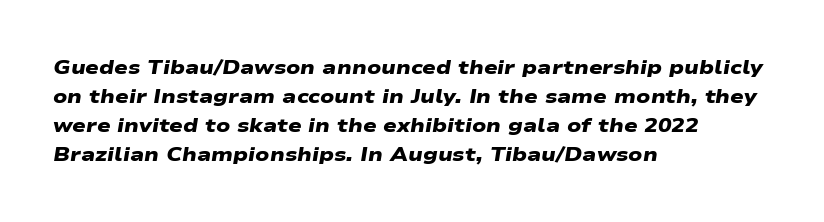
The image shows 20 px bold type; set left-aligned, normal line spacing (1.45x), normal letter spacing, not underlined.
